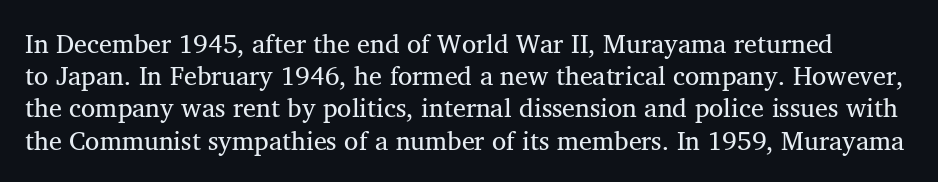
Q: Is the text bold? A: No.
Q: Is the text underlined? A: No.
Q: Is the spacing between letters normal or unusually wide? A: Normal.
